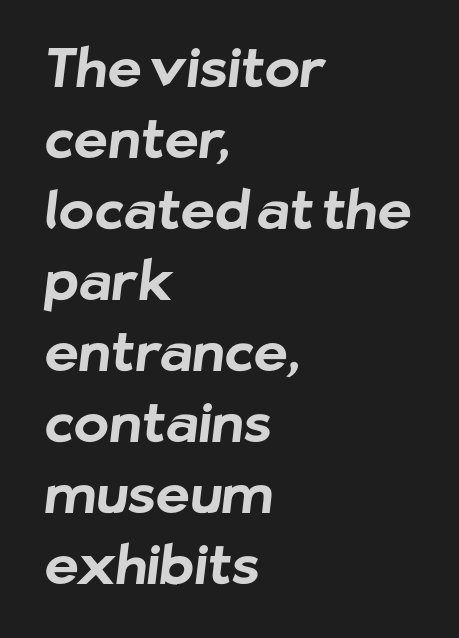
{"serif": "no", "bold": "yes", "weight": "bold", "width": "normal", "stroke_contrast": "low", "x_height": "medium", "monospaced": "no", "underline": "no", "align": "left", "line_spacing": "normal", "line_spacing_ratio": 1.34, "letter_spacing": "normal", "letter_spacing_em": 0.0, "glyph_px": 53}
